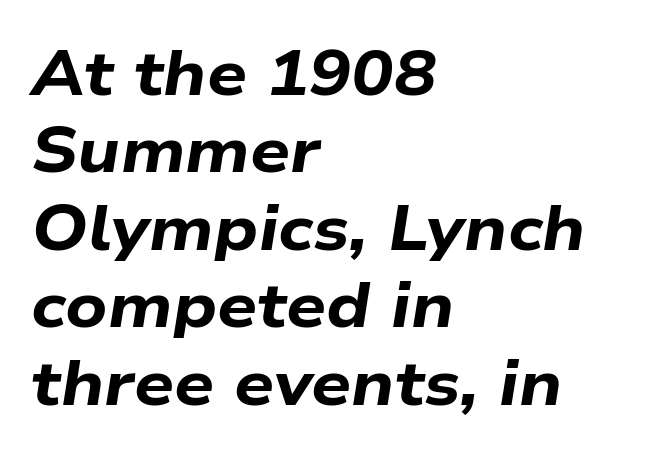
You can tell it's italic because the verticals aren't actually vertical. A dark, heavy texture on the line: the type is bold. Think of a printed novel: that variable character pitch is what you see here. Nobody touched the tracking dial on this one. No word sits above an underline. This rendering uses left alignment, leaving the right contour irregular.
